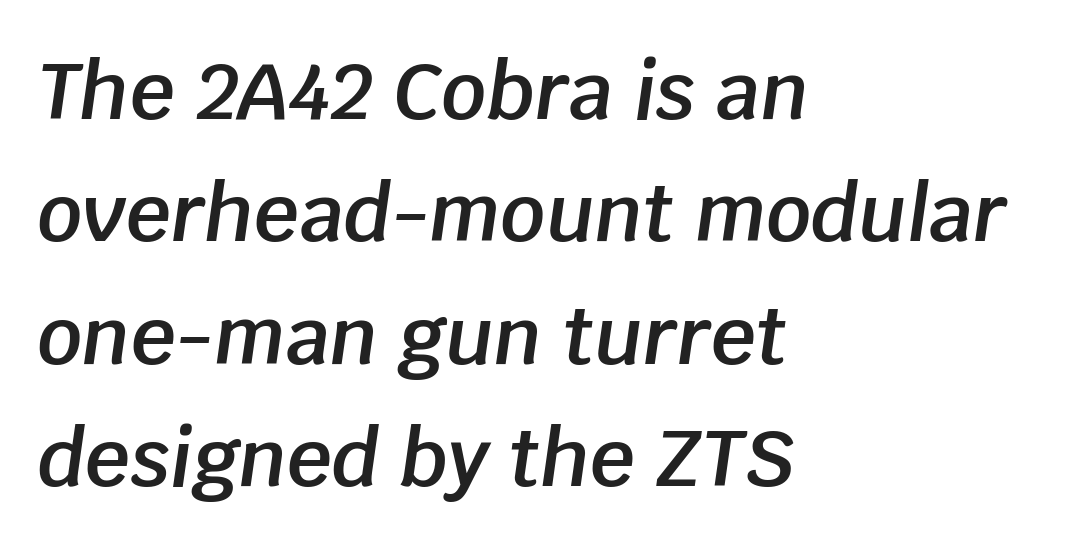
The lines in this sample share a left origin and differ only in where they stop. Spacing between characters is what you'd get straight out of the box. Character widths vary here, with narrow letters taking less room than wide ones. Every letter is mildly thick-stroked: semibold rather than bold.
